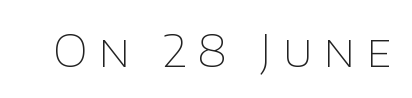
{"serif": "no", "italic": "no", "bold": "no", "weight": "thin", "width": "normal", "stroke_contrast": "low", "x_height": "large", "monospaced": "no", "underline": "no", "letter_spacing": "wide", "letter_spacing_em": 0.24, "glyph_px": 44}
